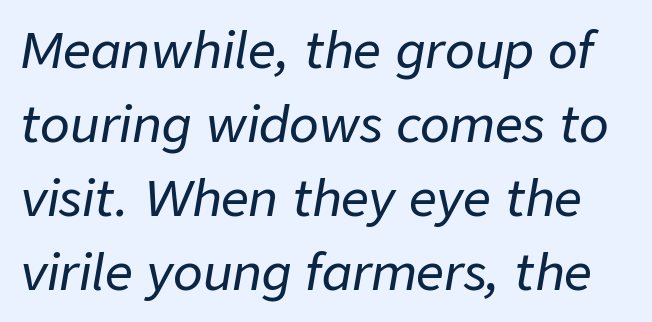
The area under the type is left untouched. The leading is moderate, giving the passage an even texture. If you drew a line through each stem, it would be angled. The rendering uses natural spacing where letterforms have individual widths.
